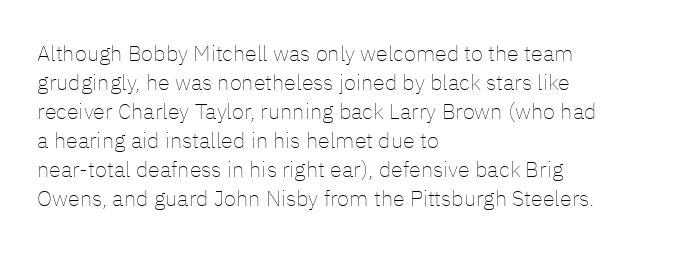
Tall strokes in this sample are plumb rather than angled. The passage shown has conventional tracking throughout. Every row of glyphs begins at an identical x-position on the left. A normal amount of white space separates one row of letters from the next. Type without underlining.
